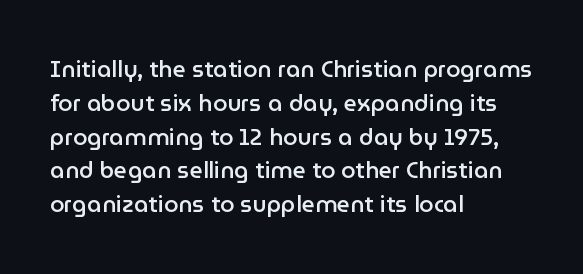
Upright lettering throughout. Reading down the block, your eye returns to a fixed left position each line. Strokes here are thickened, but only to semibold level. Evenly set lines give the paragraph a standard silhouette. Standard letterfit; no display-style spreading of the glyphs. Clear beneath every line of the passage.
